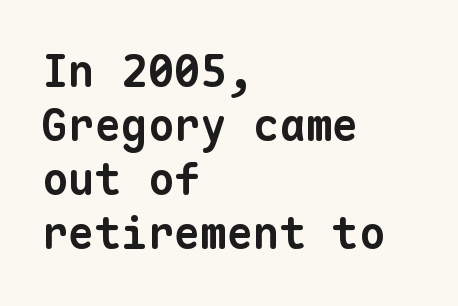
Underline: absent. Does the copy run flush right? No — it runs flush left. Every character here occupies the same horizontal width, giving the sample a typewriter-like rhythm. Thick stems and heavy bowls — unmistakably bold. The letters sit at their default tracking, neither squeezed nor spread. This is sans-serif lettering, the kind often seen on screens and signage.
